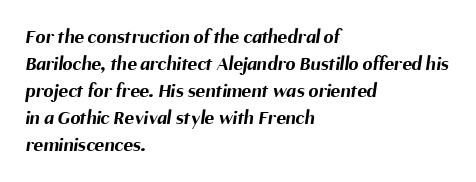
{"bold": "yes", "underline": "no", "align": "left", "line_spacing": "normal", "line_spacing_ratio": 1.35, "letter_spacing": "normal", "letter_spacing_em": 0.0, "glyph_px": 20}
